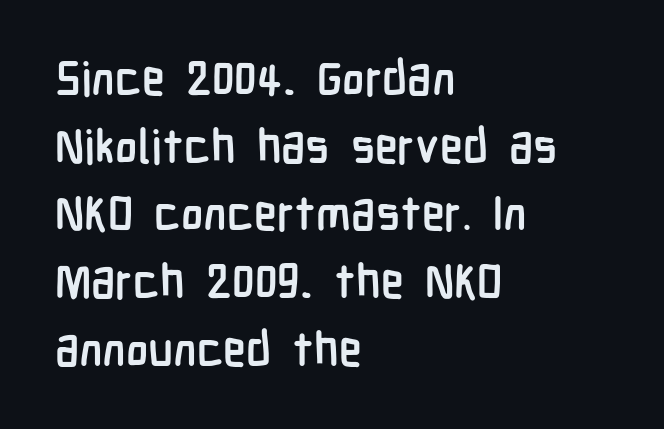
Q: Is the text bold? A: Yes.
Q: Is the text italic (slanted)? A: No, it is upright.
Q: Is the typeface a serif or a sans-serif typeface? A: Sans-serif.
Q: Is the text underlined? A: No.
Q: How is the paragraph aligned? A: Left-aligned.
Q: Is the spacing between letters normal or unusually wide? A: Normal.
Q: Is the spacing between lines tight, normal or loose? A: Normal.
Q: Width (condensed, normal, or wide)? A: Condensed.
Q: Stroke contrast? A: Low.
Q: x-height? A: Medium.
Q: Monospaced? A: No.
